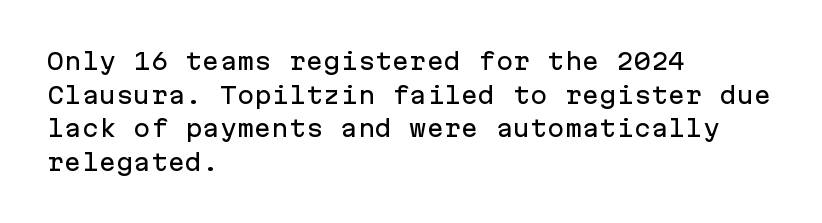
Q: Is the text italic (slanted)? A: No, it is upright.
Q: Is the text underlined? A: No.
Q: How is the paragraph aligned? A: Left-aligned.
Q: Is the spacing between letters normal or unusually wide? A: Normal.
Q: Is the spacing between lines tight, normal or loose? A: Normal.
